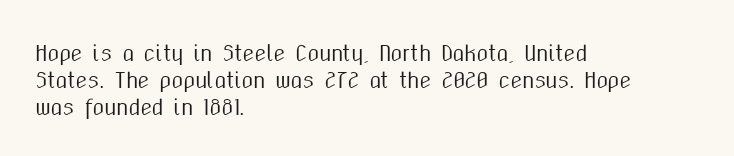
Q: Is the text italic (slanted)? A: No, it is upright.
Q: Is the text underlined? A: No.
Q: How is the paragraph aligned? A: Left-aligned.
Q: Is the spacing between letters normal or unusually wide? A: Normal.
Q: Is the spacing between lines tight, normal or loose? A: Normal.
